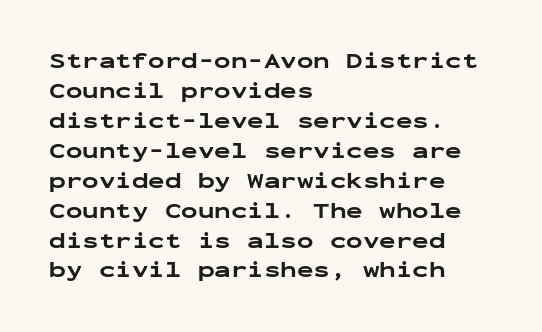
The image shows 22 px bold type, upright; set left-aligned, normal line spacing (1.36x), normal letter spacing, not underlined.
